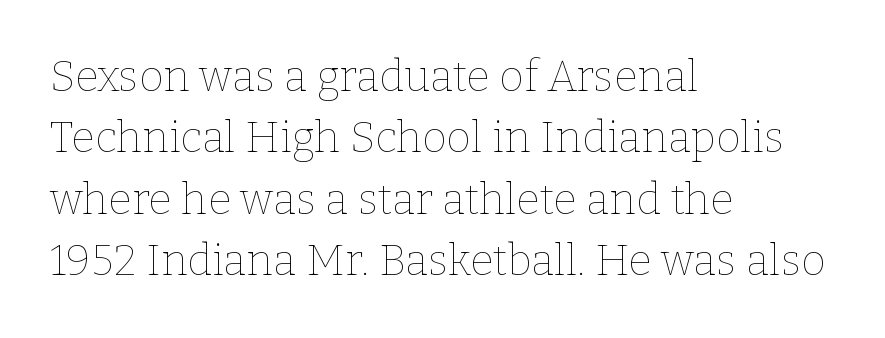
{"italic": "no", "bold": "no", "weight": "thin", "width": "normal", "stroke_contrast": "low", "x_height": "medium", "monospaced": "no", "underline": "no", "align": "left", "line_spacing": "normal", "line_spacing_ratio": 1.43, "letter_spacing": "normal", "letter_spacing_em": 0.0, "glyph_px": 43}
